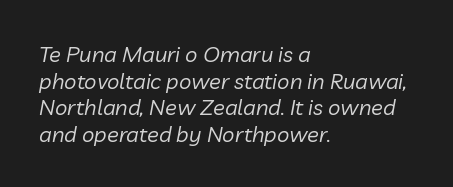
Q: Is the text bold? A: No.
Q: Is the text italic (slanted)? A: Yes, it leans right by about 10 degrees.
Q: Is the text underlined? A: No.
Q: How is the paragraph aligned? A: Left-aligned.
Q: Is the spacing between letters normal or unusually wide? A: Normal.
